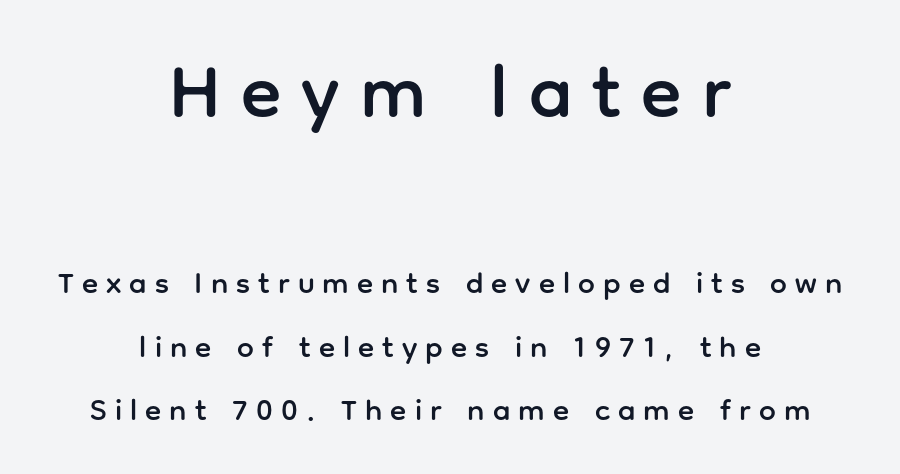
Q: Is the text italic (slanted)? A: No, it is upright.
Q: Is the typeface a serif or a sans-serif typeface? A: Sans-serif.
Q: Is the text underlined? A: No.
Q: How is the paragraph aligned? A: Centered.
Q: Is the spacing between letters normal or unusually wide? A: Unusually wide.
Q: Is the spacing between lines tight, normal or loose? A: Loose.
Q: Which block of text is set in a larger size, the first (top) or the second (bottom)? A: The first (top) one.
Q: Width (condensed, normal, or wide)? A: Normal.
Q: Stroke contrast? A: Low.
Q: x-height? A: Medium.
Q: Monospaced? A: No.
